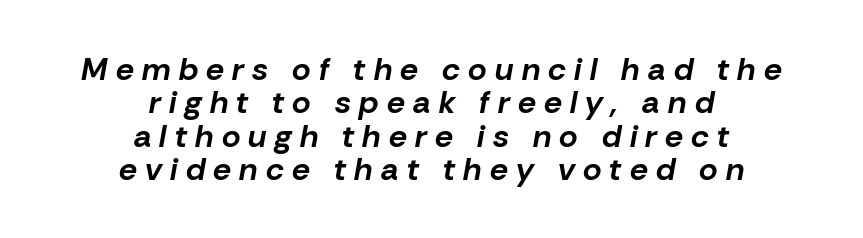
Q: Is the text bold? A: Yes.
Q: Is the text italic (slanted)? A: Yes, it leans right by about 10 degrees.
Q: Is the text underlined? A: No.
Q: How is the paragraph aligned? A: Centered.
Q: Is the spacing between letters normal or unusually wide? A: Unusually wide.
Q: Is the spacing between lines tight, normal or loose? A: Tight.
Q: Width (condensed, normal, or wide)? A: Normal.
Q: Stroke contrast? A: Low.
Q: x-height? A: Medium.
Q: Monospaced? A: No.
